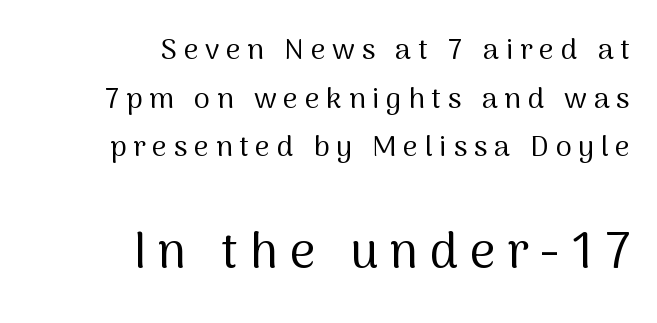
The face used here is proportionally spaced, like ordinary book or web type. How would I describe the line gaps? Plain and ordinary. You could only call the tracking loose — the letters float apart. Is the lower block the larger one? Yes — the lower block carries the bigger type. The strokes are not fattened; the text isn't bold.
